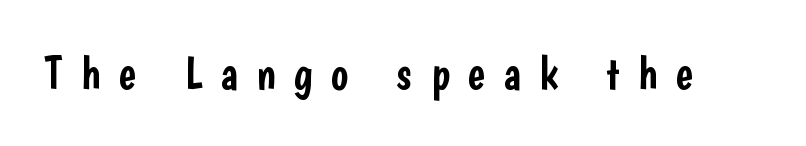
Stroke terminals: plain, sans-serif. Here the designer chose a conventional face with non-uniform glyph widths. Substantial extra tracking has been applied to these lines. The specimen reads as upright at a glance.
